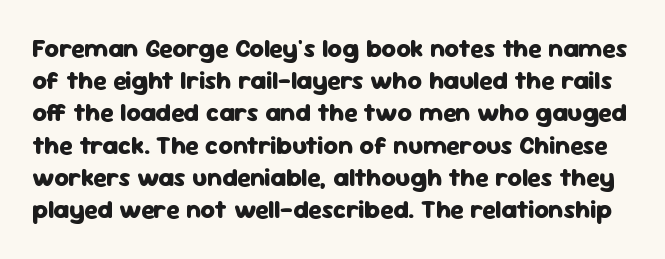
{"italic": "no", "bold": "yes", "underline": "no", "line_spacing": "normal", "line_spacing_ratio": 1.29, "letter_spacing": "normal", "letter_spacing_em": 0.0, "glyph_px": 25}
